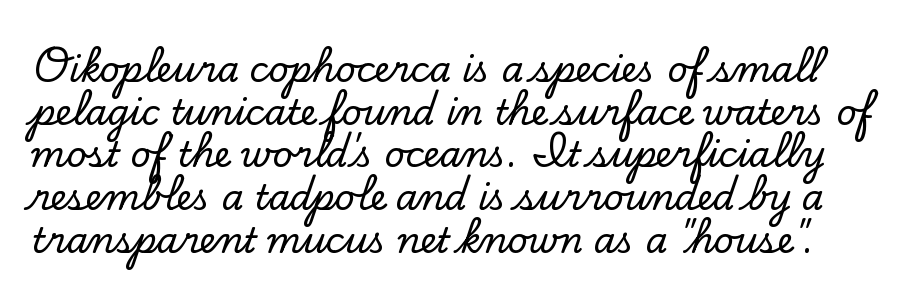
{"serif": "yes", "width": "normal", "stroke_contrast": "low", "x_height": "small", "monospaced": "no", "underline": "no", "line_spacing_ratio": 1.22, "letter_spacing": "normal", "letter_spacing_em": 0.0, "glyph_px": 35}
